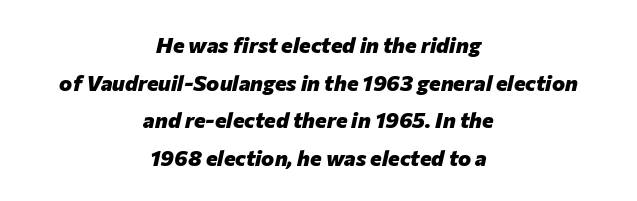
{"italic": "yes", "lean": "right", "slant_degrees": 12, "bold": "yes", "underline": "no", "align": "center", "line_spacing_ratio": 1.71, "letter_spacing": "normal", "letter_spacing_em": 0.0, "glyph_px": 22}
